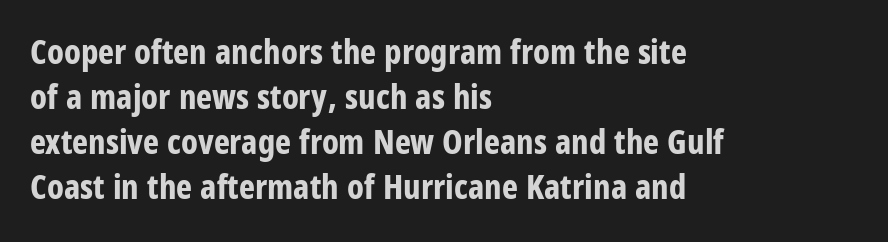
{"serif": "no", "italic": "no", "bold": "yes", "weight": "bold", "width": "condensed", "stroke_contrast": "low", "x_height": "large", "monospaced": "no", "underline": "no", "align": "left", "line_spacing": "normal", "line_spacing_ratio": 1.32, "letter_spacing": "normal", "letter_spacing_em": 0.0, "glyph_px": 34}
